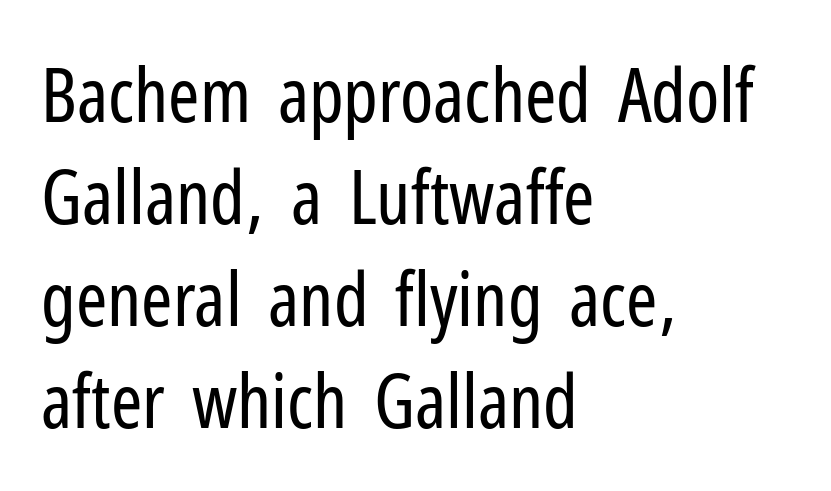
The image shows 75 px regular-weight, condensed sans-serif type, upright; set left-aligned, normal line spacing (1.36x), normal letter spacing, not underlined; low stroke contrast and a medium x-height.
